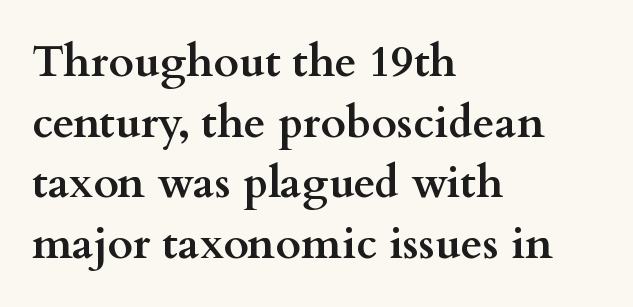
A typesetter would call this proportional, since set widths differ per character. A roman cut, with each character standing at attention. Check under the words: just untouched page. The passage shown stacks its lines at a standard gap. The compositor pushed each line to the left boundary. Regarding serifs, this sample has them.
